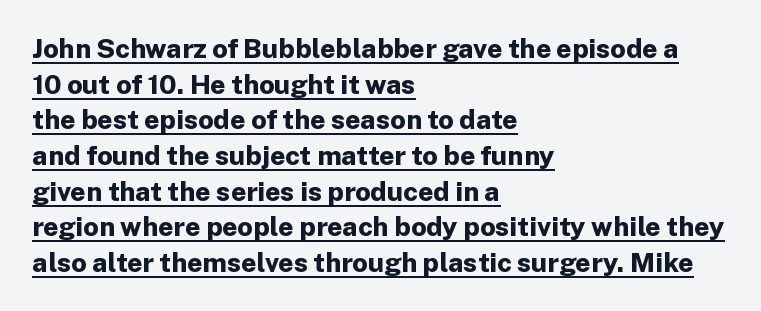
Leading: standard. This is heavy type, rendered in bold. Underline: present. The paragraph has a hard left edge and a soft right edge. In terms of letterspacing, this is plain default setting.
